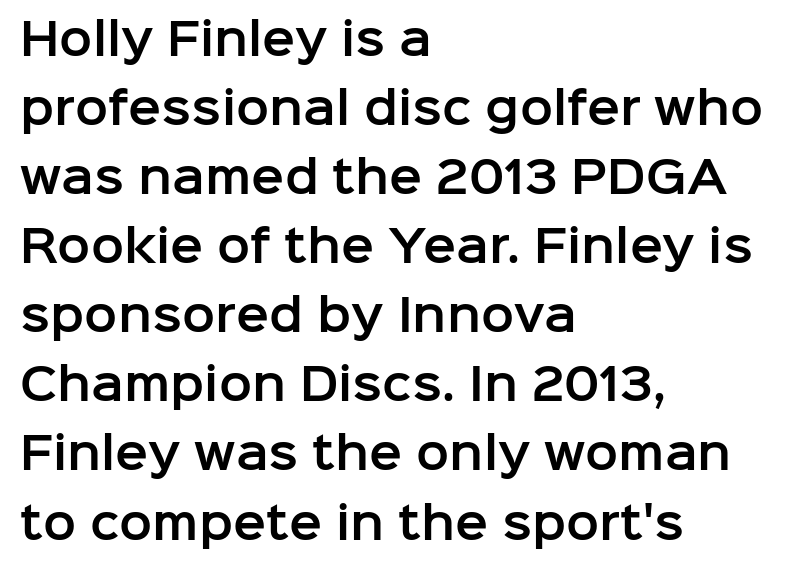
Regarding serifs, this sample does without them. Any mark beneath the type? The region is blank. Think of a printed novel: that variable character pitch is what you see here. The font's upright variant was chosen for this text.
